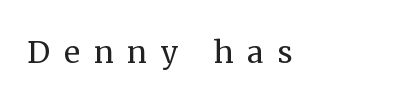
The image shows 41 px regular-weight serif type, upright; set unusually wide letter spacing (+0.33 em), not underlined; medium stroke contrast and a medium x-height.
